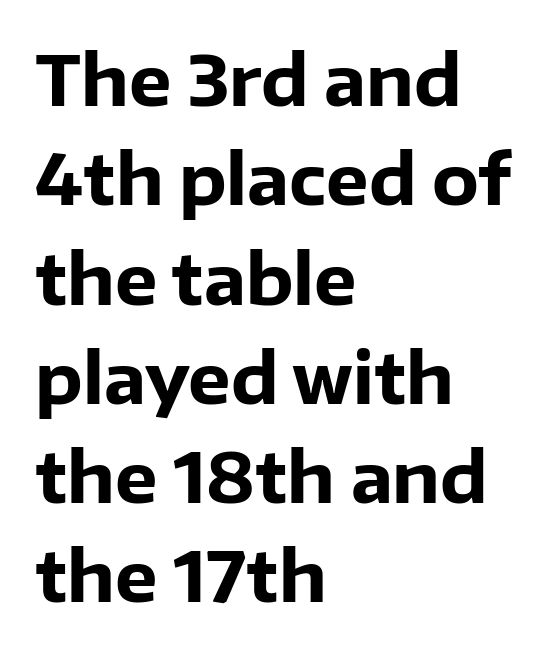
{"serif": "no", "italic": "no", "bold": "yes", "weight": "heavy", "width": "normal", "stroke_contrast": "low", "x_height": "medium", "monospaced": "no", "underline": "no", "align": "left", "line_spacing": "normal", "line_spacing_ratio": 1.46, "letter_spacing": "normal", "letter_spacing_em": 0.0, "glyph_px": 68}
